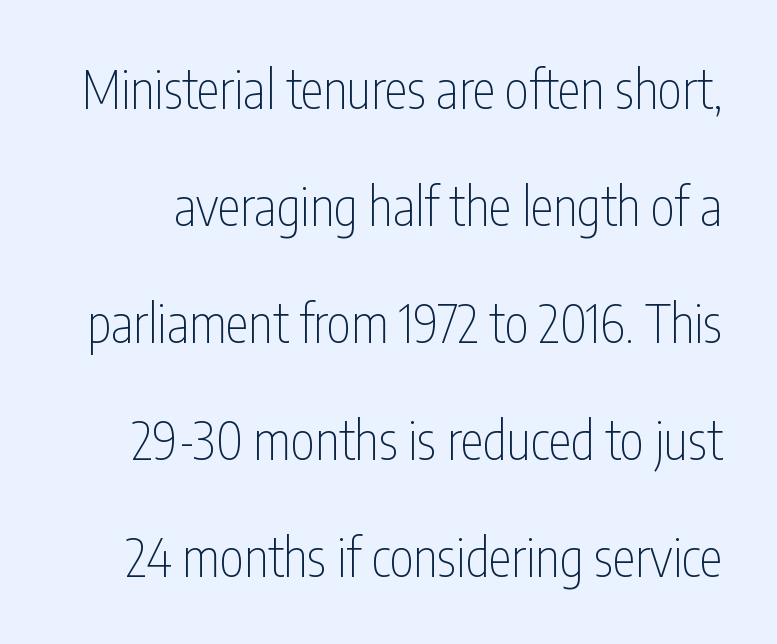
Q: Is the text bold? A: No.
Q: Is the text italic (slanted)? A: No, it is upright.
Q: Is the typeface a serif or a sans-serif typeface? A: Sans-serif.
Q: Is the text underlined? A: No.
Q: Is the spacing between letters normal or unusually wide? A: Normal.
Q: Is the spacing between lines tight, normal or loose? A: Loose.
Q: Width (condensed, normal, or wide)? A: Condensed.
Q: Stroke contrast? A: Low.
Q: x-height? A: Medium.
Q: Monospaced? A: No.
